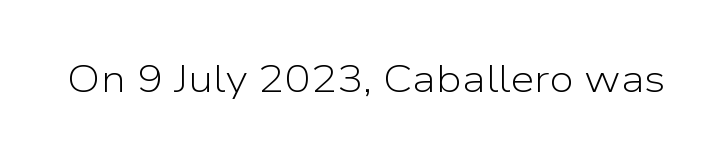
{"serif": "no", "italic": "no", "bold": "no", "weight": "light", "width": "normal", "stroke_contrast": "low", "x_height": "medium", "monospaced": "no", "underline": "no", "letter_spacing": "normal", "letter_spacing_em": 0.0, "glyph_px": 39}
